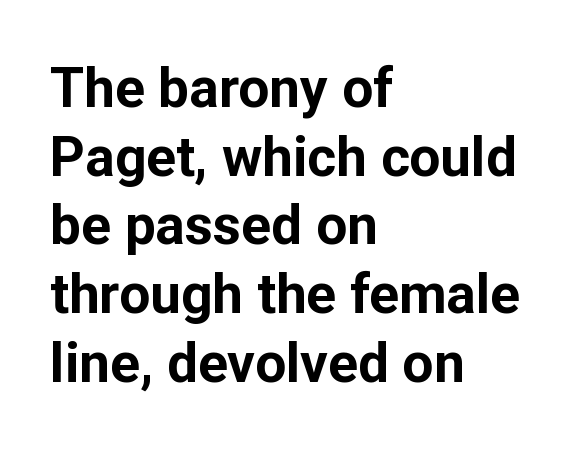
The image shows 55 px bold sans-serif type, upright; set left-aligned, normal line spacing (1.25x), normal letter spacing, not underlined; low stroke contrast and a medium x-height.
